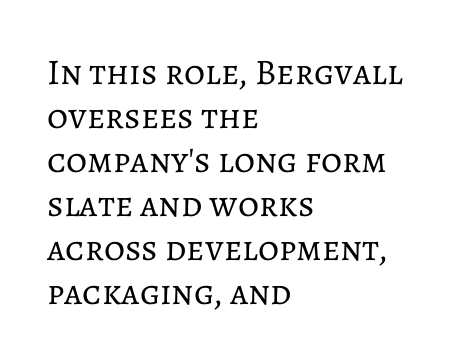
Quick note: not italic, upright. The rendering anchors every line to the left-hand side. The rendering uses natural spacing where letterforms have individual widths. The strokes are not fattened; the text isn't bold. Bare-footed words on every line. This sample uses plain, unmodified letter spacing.
